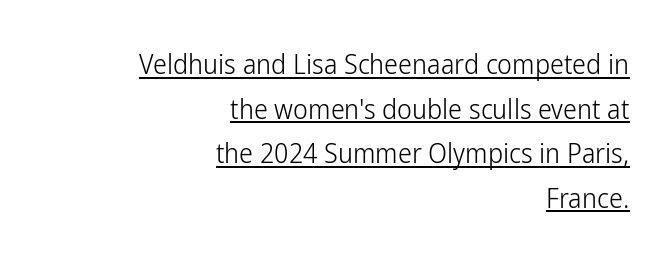
Q: Is the text bold? A: No.
Q: Is the text italic (slanted)? A: No, it is upright.
Q: Is the typeface a serif or a sans-serif typeface? A: Sans-serif.
Q: Is the text underlined? A: Yes.
Q: How is the paragraph aligned? A: Right-aligned.
Q: Is the spacing between letters normal or unusually wide? A: Normal.
Q: Is the spacing between lines tight, normal or loose? A: Normal.
Q: Width (condensed, normal, or wide)? A: Condensed.
Q: Stroke contrast? A: Low.
Q: x-height? A: Medium.
Q: Monospaced? A: No.
